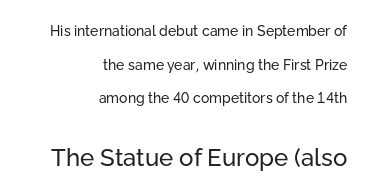
{"italic": "no", "bold": "no", "underline": "no", "align": "right", "line_spacing": "loose", "line_spacing_ratio": 2.4, "letter_spacing": "normal", "letter_spacing_em": 0.0, "larger_block": "second", "size_ratio": 1.71, "glyph_px": 24}
